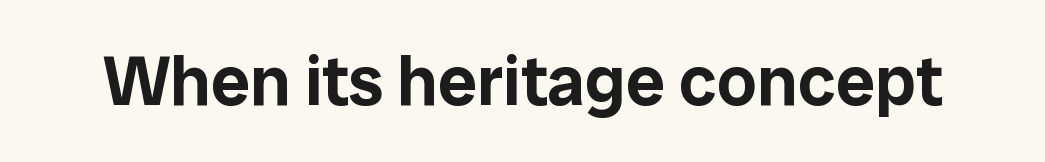
Q: Is the text italic (slanted)? A: No, it is upright.
Q: Is the typeface a serif or a sans-serif typeface? A: Sans-serif.
Q: Is the text underlined? A: No.
Q: Is the spacing between letters normal or unusually wide? A: Normal.
Q: Width (condensed, normal, or wide)? A: Normal.
Q: Stroke contrast? A: Low.
Q: x-height? A: Medium.
Q: Monospaced? A: No.
